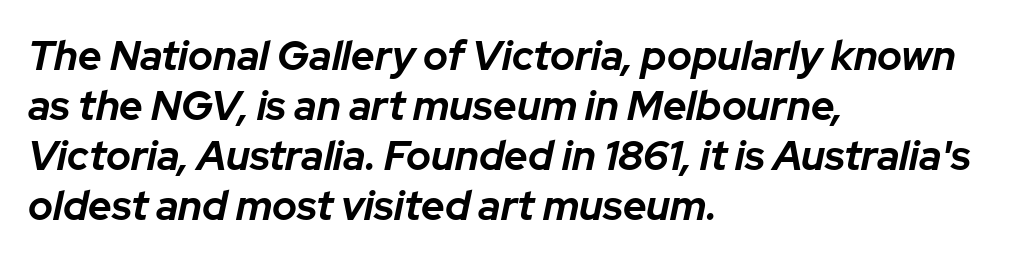
{"italic": "yes", "lean": "right", "slant_degrees": 12, "bold": "yes", "weight": "bold", "width": "normal", "stroke_contrast": "low", "x_height": "medium", "monospaced": "no", "underline": "no", "align": "left", "line_spacing_ratio": 1.22, "letter_spacing": "normal", "letter_spacing_em": 0.0, "glyph_px": 41}
